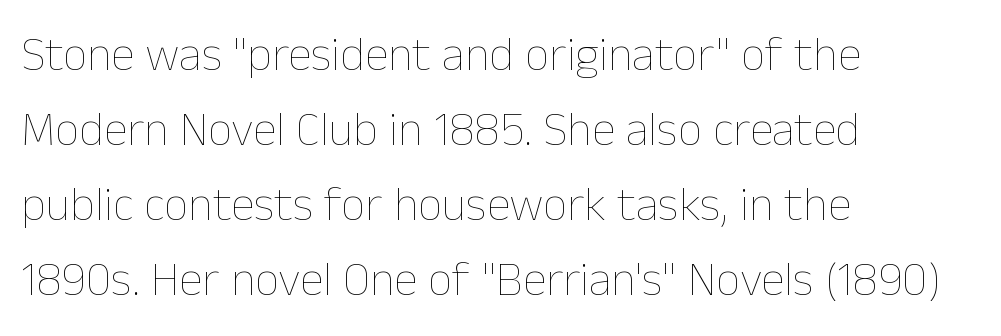
Here the glyphs are tracked normally, forming tight word shapes. This sample uses an upright cut, with every glyph sitting square on the baseline. These lines sit exactly where default settings would place them. Here the designer chose a conventional face with non-uniform glyph widths. Stems and bowls with no extra thickness — not bold.
